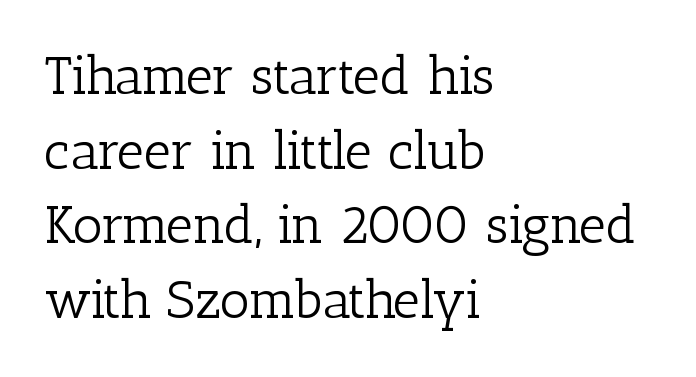
Q: Is the text bold? A: No.
Q: Is the text italic (slanted)? A: No, it is upright.
Q: Is the typeface a serif or a sans-serif typeface? A: Serif.
Q: Is the text underlined? A: No.
Q: How is the paragraph aligned? A: Left-aligned.
Q: Is the spacing between letters normal or unusually wide? A: Normal.
Q: Is the spacing between lines tight, normal or loose? A: Normal.
Q: Width (condensed, normal, or wide)? A: Normal.
Q: Stroke contrast? A: Low.
Q: x-height? A: Medium.
Q: Monospaced? A: No.
